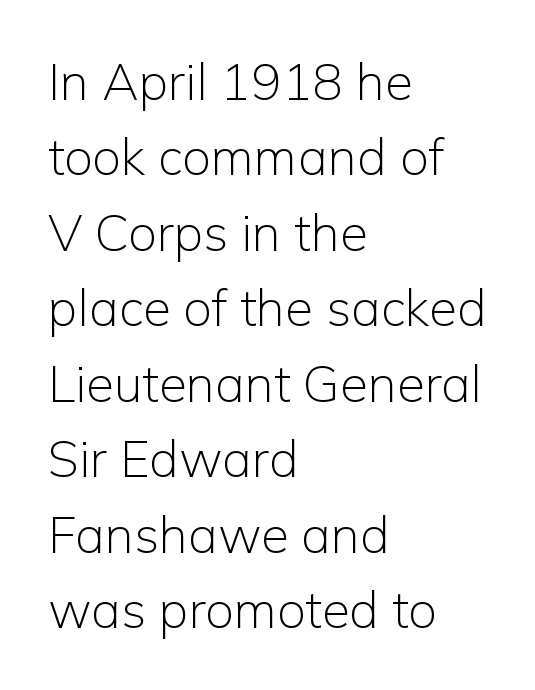
Q: Is the text bold? A: No.
Q: Is the text italic (slanted)? A: No, it is upright.
Q: Is the typeface a serif or a sans-serif typeface? A: Sans-serif.
Q: Is the text underlined? A: No.
Q: How is the paragraph aligned? A: Left-aligned.
Q: Is the spacing between letters normal or unusually wide? A: Normal.
Q: Is the spacing between lines tight, normal or loose? A: Normal.
Q: Width (condensed, normal, or wide)? A: Normal.
Q: Stroke contrast? A: Low.
Q: x-height? A: Medium.
Q: Monospaced? A: No.
